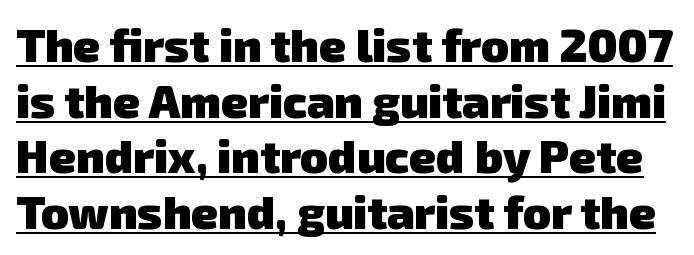
The face used here has the dense, thick strokes of a bold. A baseline rule has been typeset under these characters. Examine the stroke ends and you'll find no serifs. These lines keep a tight, regular rhythm from letter to letter.
